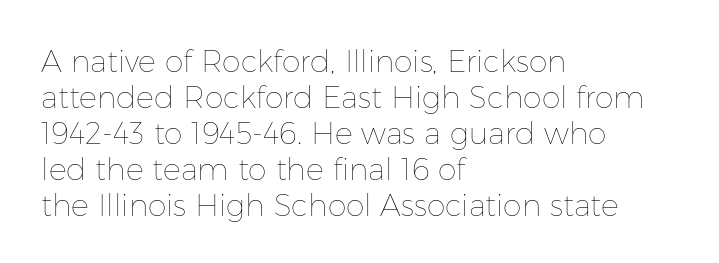
The image shows 30 px thin type, upright; set left-aligned, line spacing 1.2x, normal letter spacing, not underlined; low stroke contrast and a medium x-height.
